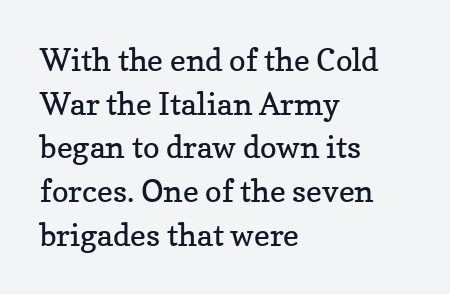
The image shows 31 px regular-weight serif type, upright; set left-aligned, normal line spacing (1.41x), normal letter spacing, not underlined; low stroke contrast and a medium x-height.
